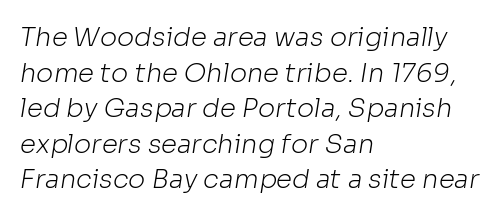
The image shows 26 px text type; set left-aligned, normal line spacing (1.37x), normal letter spacing, not underlined.
